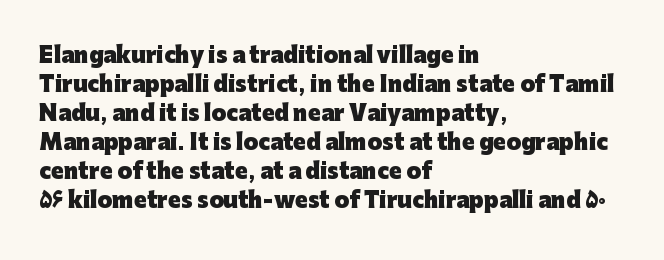
The lines are quadded left. These lines keep a tight, regular rhythm from letter to letter. The gap between lines stays unmarked. It's the straight-up-and-down kind of type. The rendering uses a moderate line-height, typical for paragraphs. Pretty heavy lettering here — definitely bold.
